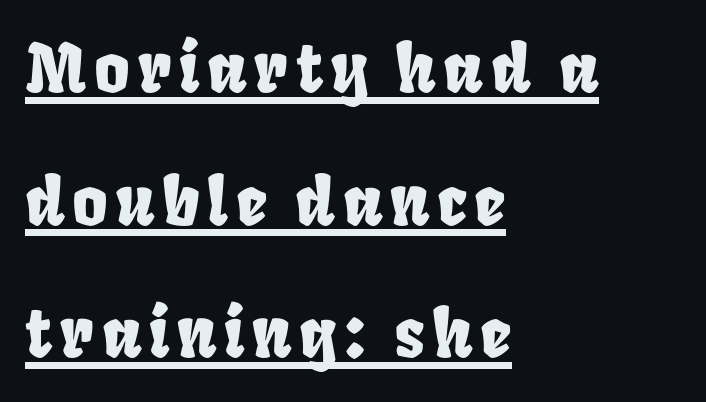
The passage shown is typed in a proportional face where columns would drift. Students, observe the line beneath the letters — that is underlining. The vertical gap from one line to the next is large. All the whitespace from short lines collects on the right.
